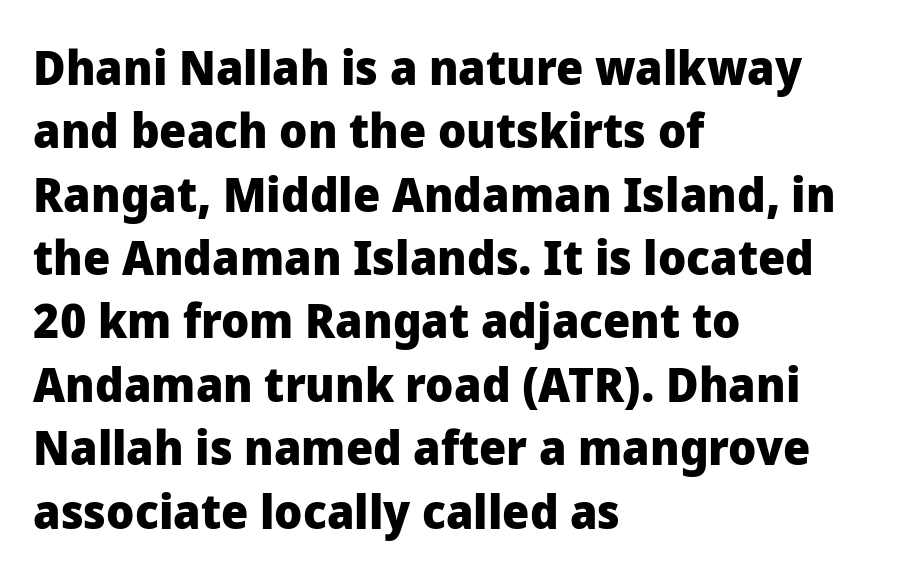
Q: Is the text bold? A: Yes.
Q: Is the text italic (slanted)? A: No, it is upright.
Q: Is the typeface a serif or a sans-serif typeface? A: Sans-serif.
Q: Is the text underlined? A: No.
Q: How is the paragraph aligned? A: Left-aligned.
Q: Is the spacing between letters normal or unusually wide? A: Normal.
Q: Is the spacing between lines tight, normal or loose? A: Normal.
Q: Width (condensed, normal, or wide)? A: Normal.
Q: Stroke contrast? A: Low.
Q: x-height? A: Medium.
Q: Monospaced? A: No.
